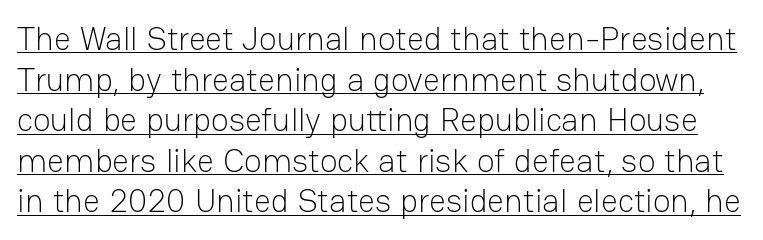
The image shows 33 px light sans-serif type, upright; set line spacing 1.23x, normal letter spacing, underlined; low stroke contrast and a medium x-height.
